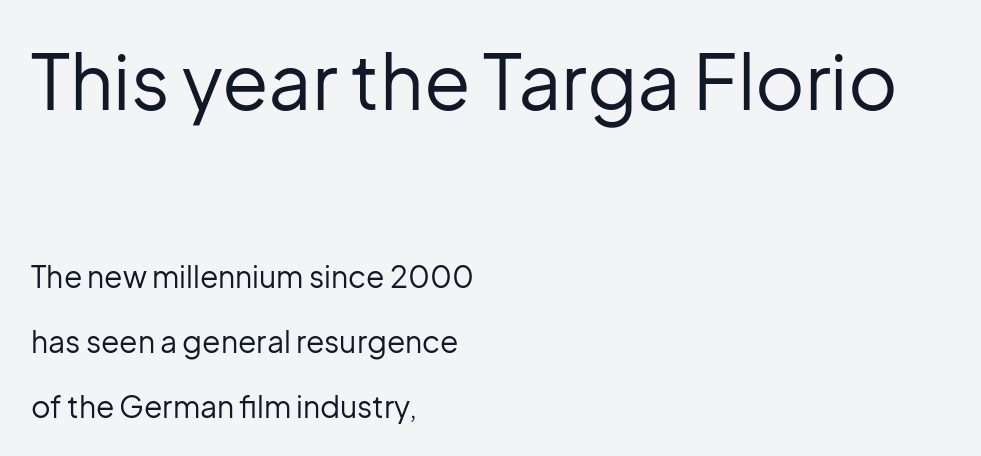
The image shows 76 px regular-weight sans-serif type, upright; set left-aligned, loose line spacing (2.16x), normal letter spacing, not underlined; the first (top) block is 2.53x larger; low stroke contrast and a medium x-height.
